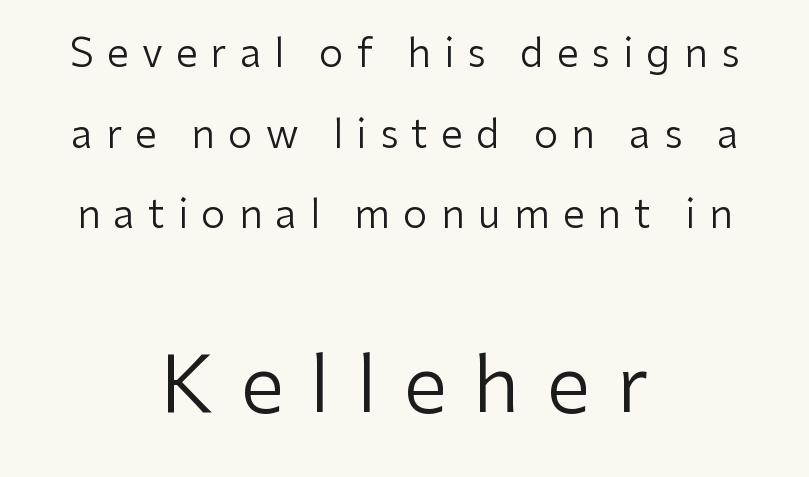
The image shows 78 px regular-weight sans-serif type, upright; set centered, loose line spacing (2.07x), unusually wide letter spacing (+0.34 em), not underlined; the second (bottom) block is 2.0x larger; low stroke contrast and a medium x-height.
